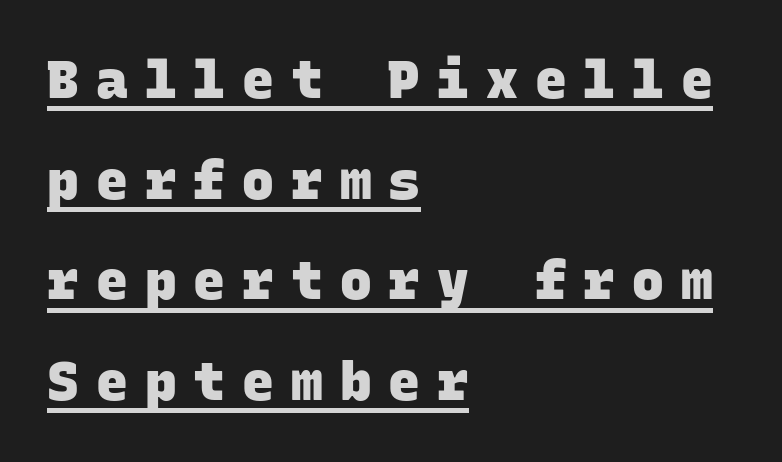
The specimen includes a rule beneath the text block's lines. Is the letter spacing exaggerated? Yes — the characters are pushed far apart. Letterform terminals end flat and unadorned throughout the passage. Note the uniform advance width — an 'i' takes as much space as an 'm'. Casual observation: everything's shoved over to the left. Thick stems and heavy bowls — unmistakably bold.
